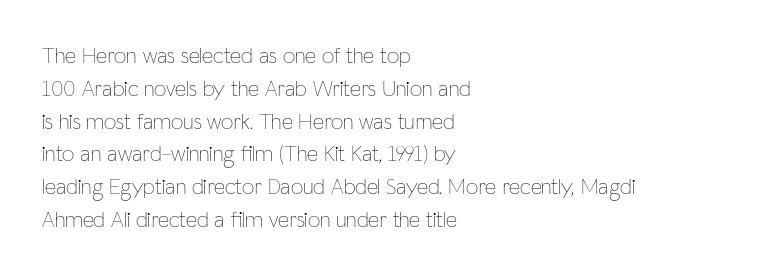
Descender tails drop into unmarked territory. Vertically, the passage feels balanced, rows spaced as you'd expect. The typesetter chose a ragged-right arrangement here. The typography opts for an upright posture over an oblique one. The rendering keeps characters at their native spacing. Stroke mass is kept to a normal reading level or below.
